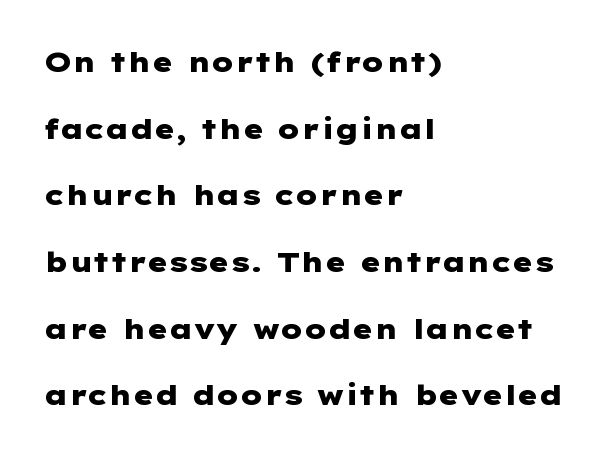
{"serif": "no", "italic": "no", "bold": "yes", "weight": "heavy", "width": "wide", "stroke_contrast": "low", "x_height": "medium", "underline": "no", "align": "left", "line_spacing": "loose", "line_spacing_ratio": 2.38, "letter_spacing": "normal", "letter_spacing_em": 0.0, "glyph_px": 28}
